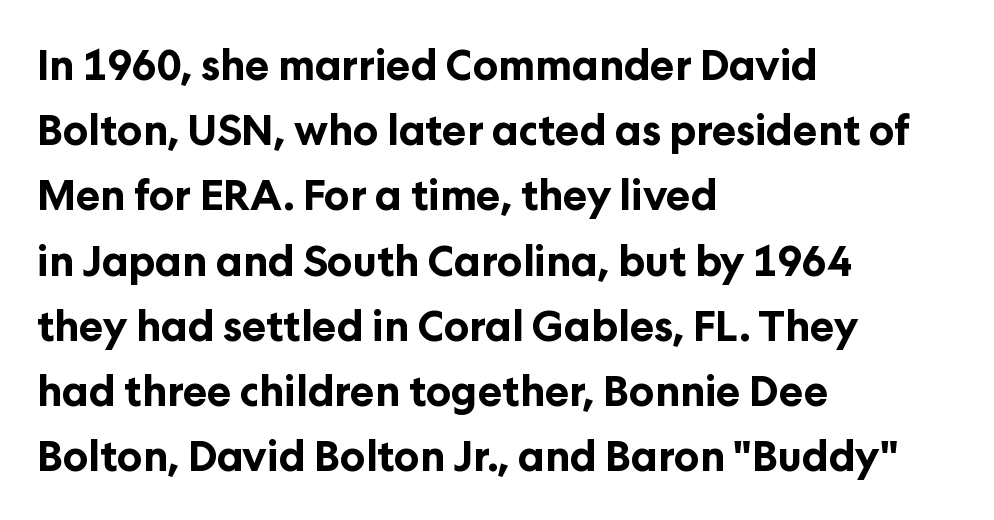
The image shows 41 px bold sans-serif type, upright; set left-aligned, normal line spacing (1.59x), normal letter spacing, not underlined; low stroke contrast and a medium x-height.
